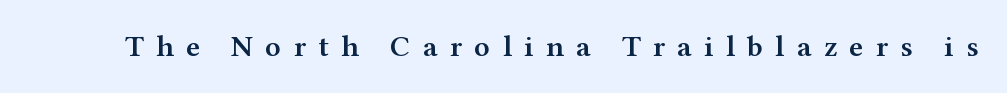
The image shows 30 px semibold, wide serif type, upright; set unusually wide letter spacing (+0.41 em), not underlined; medium stroke contrast and a medium x-height.
